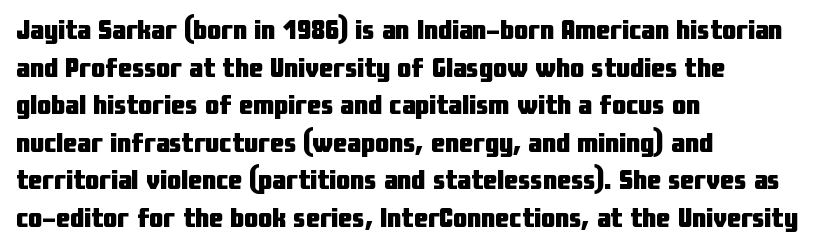
Inter-character spacing is left at the font's built-in metrics. A roman cut, with each character standing at attention. Is there much room between lines? A standard amount, neither cramped nor airy. Nope, no serifs anywhere on these letters. Here the designer chose a conventional face with non-uniform glyph widths. These lines are set flush left with a ragged right edge.
